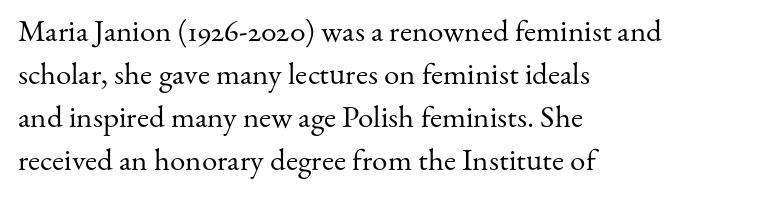
The image shows 31 px regular-weight serif type, upright; set left-aligned, normal line spacing (1.39x), normal letter spacing, not underlined; medium stroke contrast and a small x-height.
